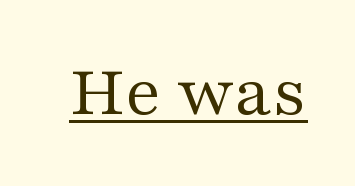
{"serif": "yes", "italic": "no", "bold": "no", "weight": "regular", "width": "wide", "stroke_contrast": "medium", "x_height": "medium", "monospaced": "no", "underline": "yes", "letter_spacing": "normal", "letter_spacing_em": 0.0, "glyph_px": 74}
